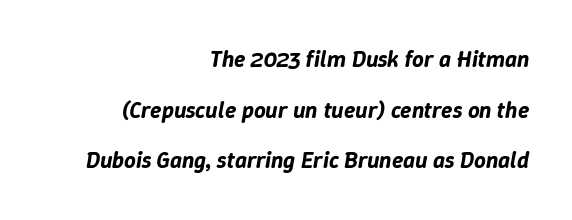
The image shows 23 px text type, italic (leaning right); set right-aligned, loose line spacing (2.2x), normal letter spacing, not underlined.
